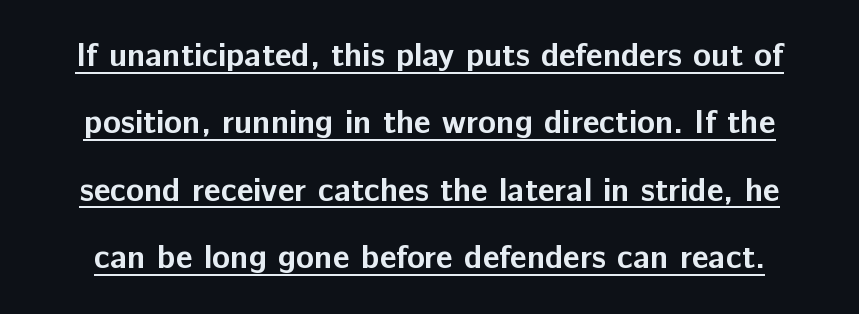
A full-strength bold gives these letters their thick strokes. Here the designer chose a conventional face with non-uniform glyph widths. The specimen includes a rule beneath the text block's lines. You could fit nearly another row in the gap between these rows.
